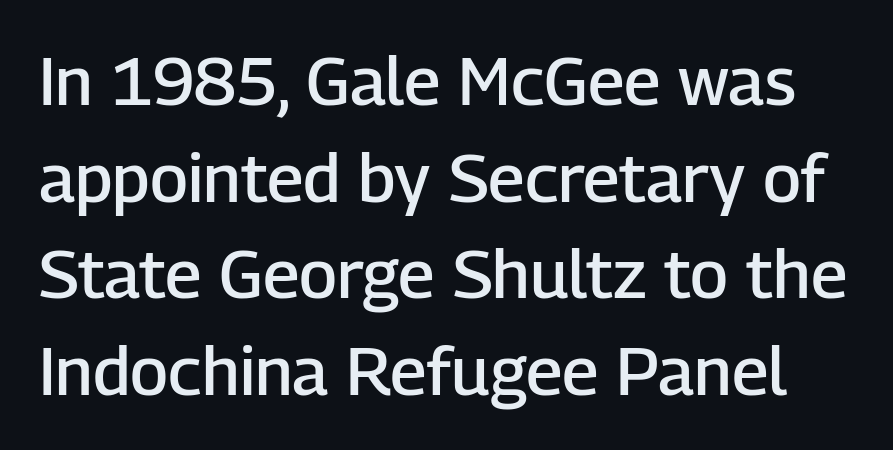
{"serif": "no", "italic": "no", "bold": "semi", "weight": "semibold", "width": "normal", "stroke_contrast": "low", "x_height": "medium", "monospaced": "no", "underline": "no", "line_spacing": "normal", "line_spacing_ratio": 1.42, "letter_spacing": "normal", "letter_spacing_em": 0.0, "glyph_px": 68}
